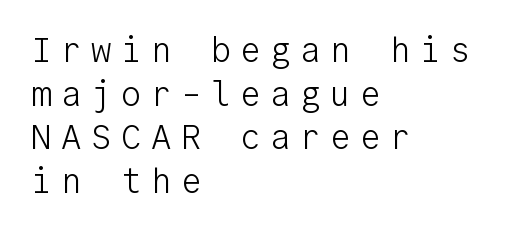
Each letter, wide or thin by design, is forced into the same width here. Each word looks stretched out because of the extra space between its letters. Descenders are the only things crossing below the line. Every character sits straight up, as roman type does. Horizontal bands of white between lines are of average thickness. The rag falls on the right side of this text block.
